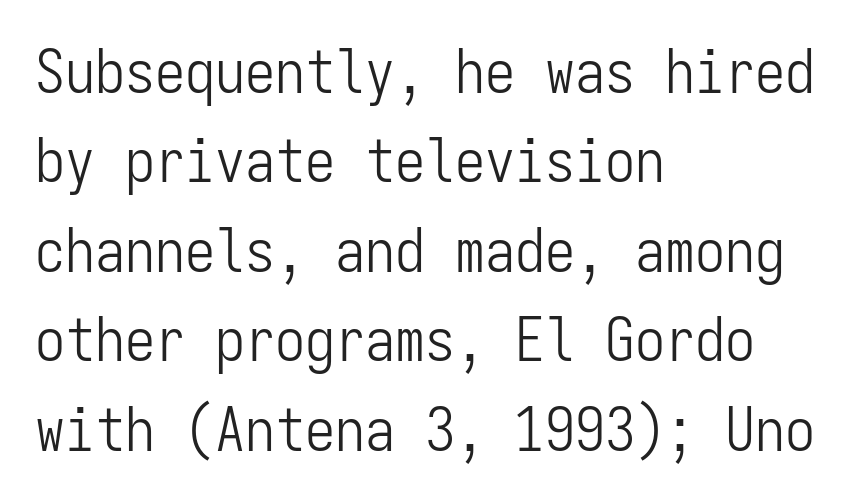
Each row of text sits above clean, open space. The font's upright variant was chosen for this text. This rendering employs a face without finishing strokes, i.e., a sans-serif. This reads as an unemphasized weight, regular at the heaviest. Reading down the column, the eye jumps a familiar distance to each next line.
